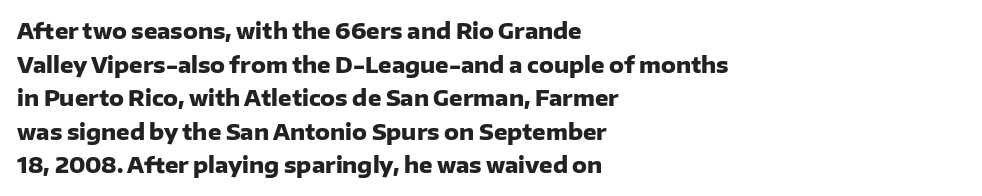
{"italic": "no", "bold": "yes", "underline": "no", "align": "left", "line_spacing": "normal", "line_spacing_ratio": 1.6, "letter_spacing": "normal", "letter_spacing_em": 0.0, "glyph_px": 21}
